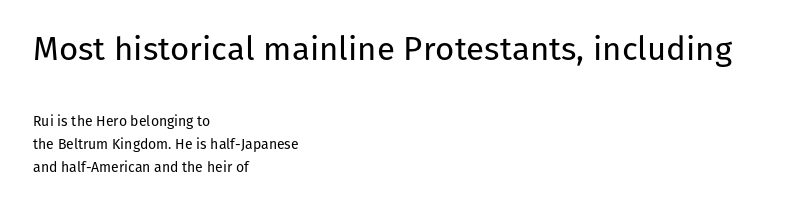
Q: Is the text bold? A: No.
Q: Is the text italic (slanted)? A: No, it is upright.
Q: Is the typeface a serif or a sans-serif typeface? A: Sans-serif.
Q: Is the text underlined? A: No.
Q: How is the paragraph aligned? A: Left-aligned.
Q: Is the spacing between letters normal or unusually wide? A: Normal.
Q: Is the spacing between lines tight, normal or loose? A: Normal.
Q: Which block of text is set in a larger size, the first (top) or the second (bottom)? A: The first (top) one.
Q: Width (condensed, normal, or wide)? A: Normal.
Q: Stroke contrast? A: Low.
Q: x-height? A: Medium.
Q: Monospaced? A: No.
